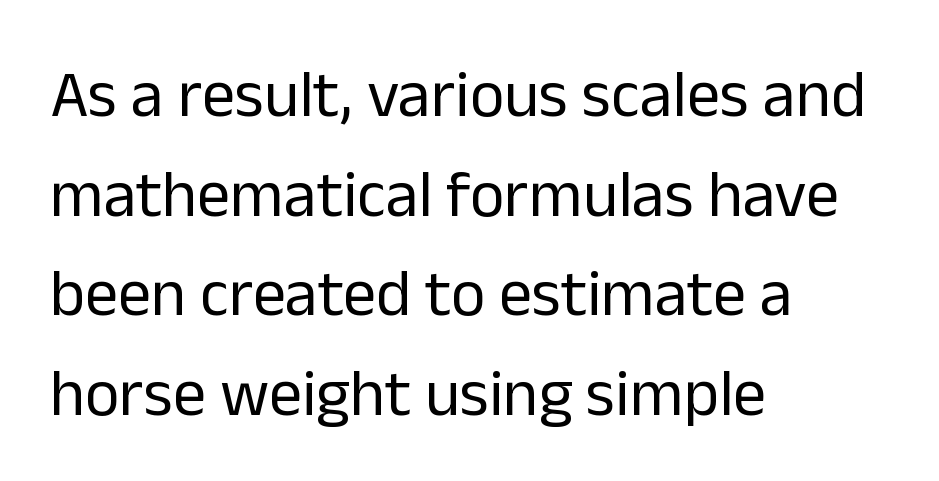
Teacher's note: observe the even left margin — that is flush-left alignment. The letters look calm and open, with moderate or lighter stems. Look at the tracking — it's just the regular setting, nothing added. The passage shown is typeset with a sans-serif family. This is roman type, the default non-slanted kind. Horizontal bands of white between lines are of average thickness.
